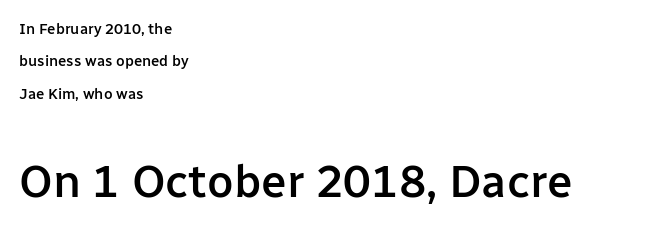
Which of the two is more prominent by size? The second, at the bottom. Is this a fixed-width face? No — the glyphs have proportional, varying widths. Clear beneath every line of the passage. The paragraph has a hard left edge and a soft right edge. Posture: vertical. Stroke thickness is moderately raised; the sample reads as semibold.
